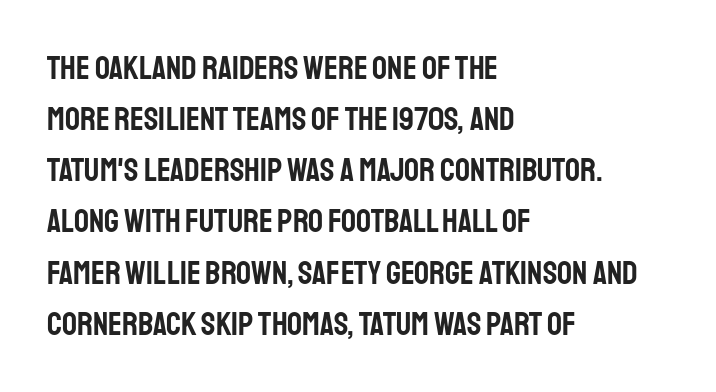
Q: Is the text italic (slanted)? A: No, it is upright.
Q: Is the typeface a serif or a sans-serif typeface? A: Sans-serif.
Q: Is the text underlined? A: No.
Q: How is the paragraph aligned? A: Left-aligned.
Q: Is the spacing between letters normal or unusually wide? A: Normal.
Q: Is the spacing between lines tight, normal or loose? A: Normal.
Q: Width (condensed, normal, or wide)? A: Condensed.
Q: Stroke contrast? A: Low.
Q: x-height? A: Large.
Q: Monospaced? A: No.
